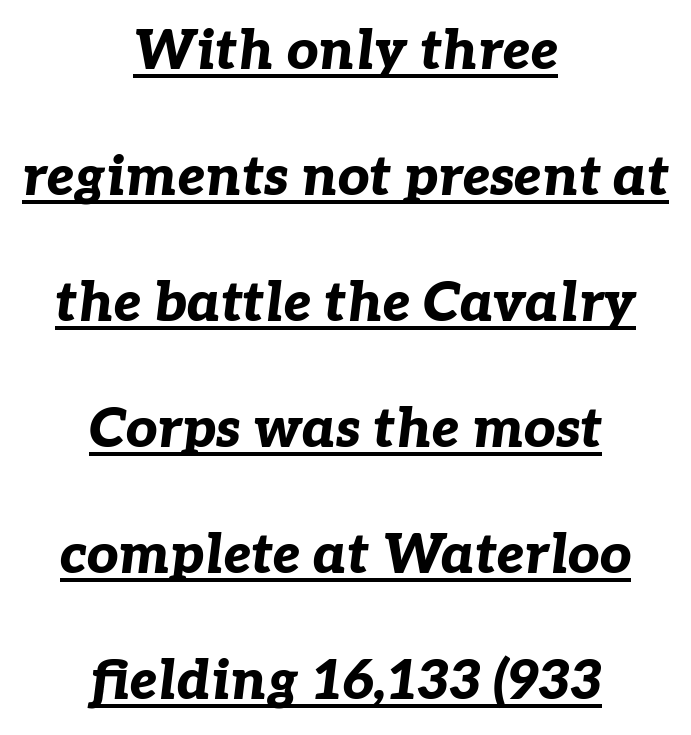
{"italic": "yes", "lean": "right", "slant_degrees": 7, "bold": "yes", "weight": "bold", "width": "normal", "stroke_contrast": "low", "x_height": "medium", "monospaced": "no", "underline": "yes", "align": "center", "line_spacing": "loose", "line_spacing_ratio": 2.29, "letter_spacing": "normal", "letter_spacing_em": 0.0, "glyph_px": 55}
